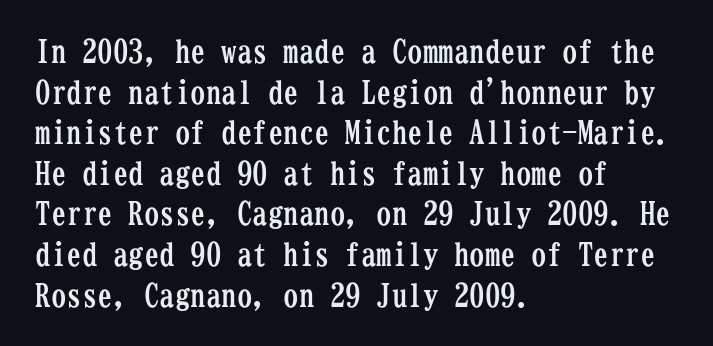
Does the leading feel generous? No, just average. Pretty heavy lettering here — definitely bold. The passage is arranged the way most books set body copy — flush left. These lines are rendered in a fixed-pitch font. Designer's note — italics off, roman on. Is this a sans? No — the strokes have serifs.
